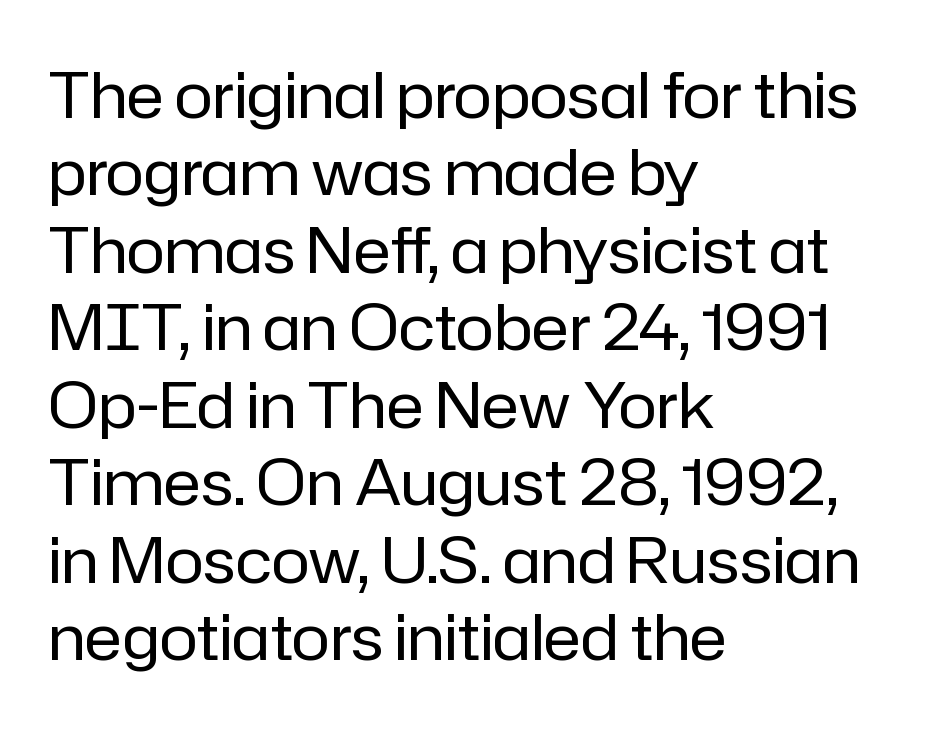
Q: Is the text bold? A: No.
Q: Is the text italic (slanted)? A: No, it is upright.
Q: Is the typeface a serif or a sans-serif typeface? A: Sans-serif.
Q: Is the text underlined? A: No.
Q: How is the paragraph aligned? A: Left-aligned.
Q: Is the spacing between letters normal or unusually wide? A: Normal.
Q: Width (condensed, normal, or wide)? A: Normal.
Q: Stroke contrast? A: Low.
Q: x-height? A: Medium.
Q: Monospaced? A: No.
